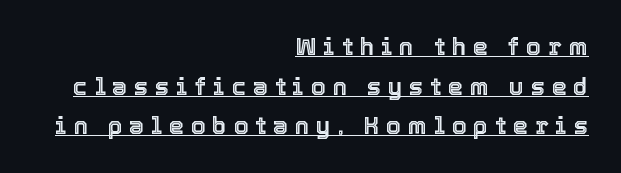
The lettering holds an erect, upright posture throughout. The compositor pushed each line to the right boundary. Rows of type keep a routine distance in the vertical direction. Honestly, the letter spacing is so wide it's the main thing you notice. Notice how a bar underscores the lettering throughout.
